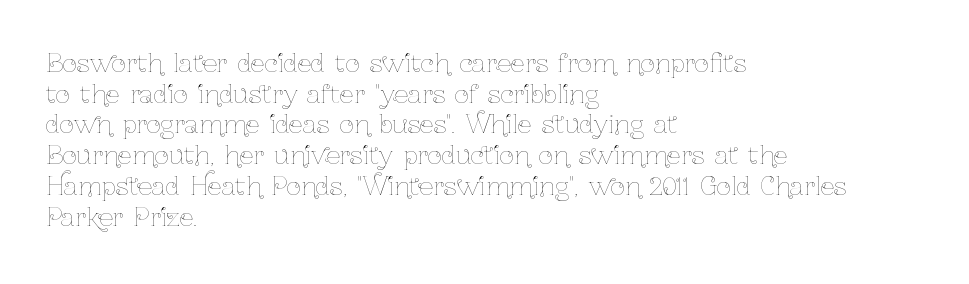
The image shows 25 px text type, upright; set left-aligned, line spacing 1.23x, normal letter spacing, not underlined.
